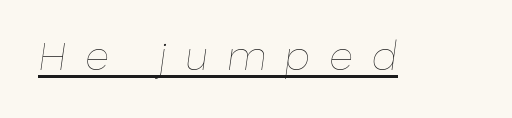
{"italic": "yes", "lean": "right", "slant_degrees": 8, "bold": "no", "weight": "thin", "width": "normal", "stroke_contrast": "low", "x_height": "medium", "monospaced": "no", "underline": "yes", "letter_spacing": "wide", "letter_spacing_em": 0.46, "glyph_px": 41}
